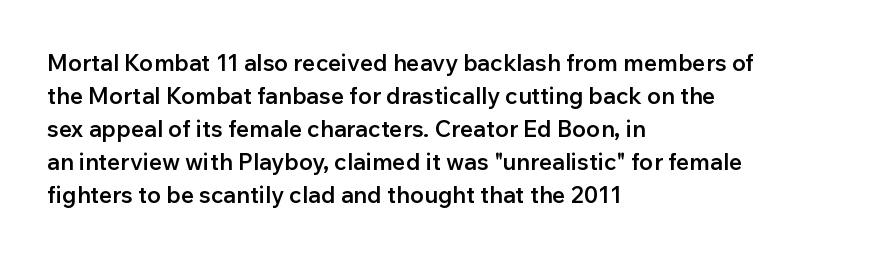
The image shows 23 px text type, upright; set left-aligned, normal line spacing (1.44x), normal letter spacing, not underlined.
